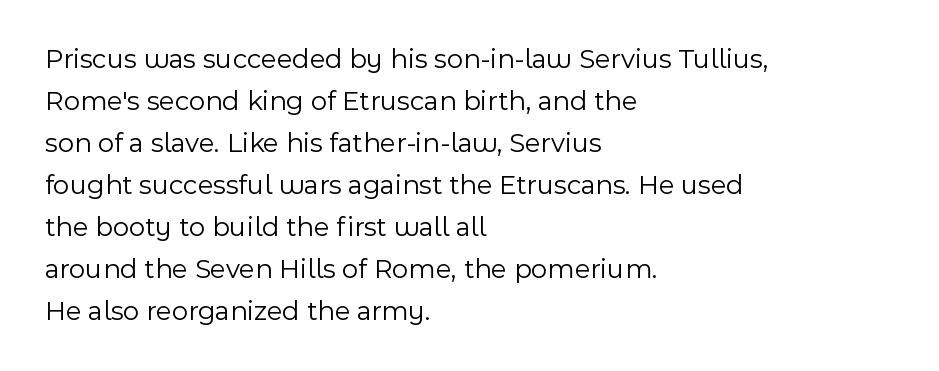
Quick note: interline space is typical. Bare-footed words on every line. Look at the tracking — it's just the regular setting, nothing added. Is this a fixed-width face? No — the glyphs have proportional, varying widths. Notice how the stems are strictly vertical — no italics here. These glyphs show unthickened strokes, regular width or finer.
